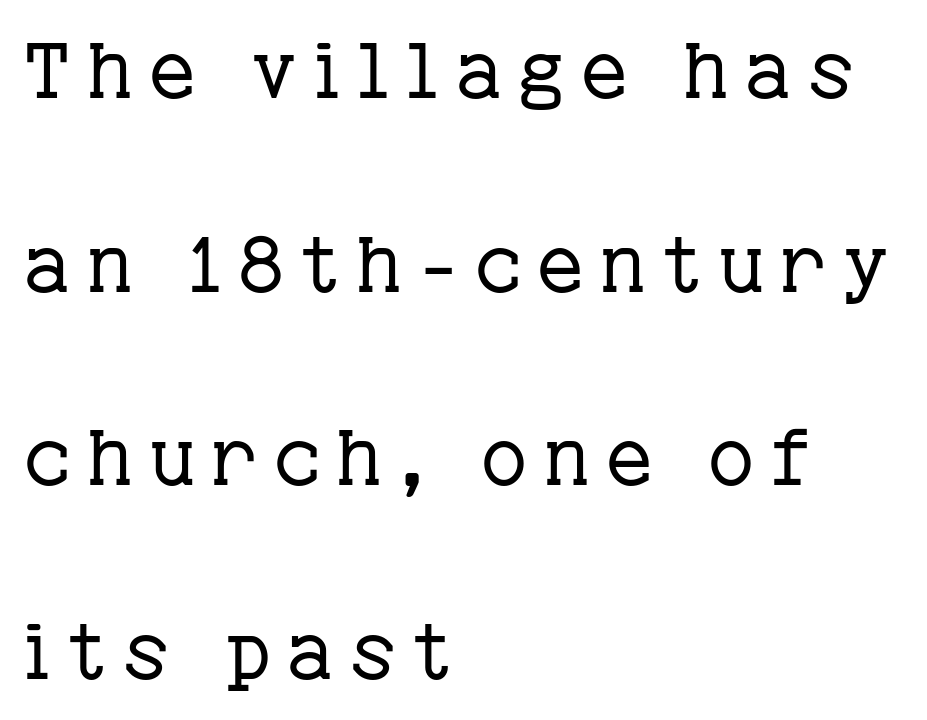
The image shows 79 px regular-weight serif type, upright; set left-aligned, loose line spacing (2.45x), unusually wide letter spacing (+0.21 em), not underlined; low stroke contrast and a medium x-height.
